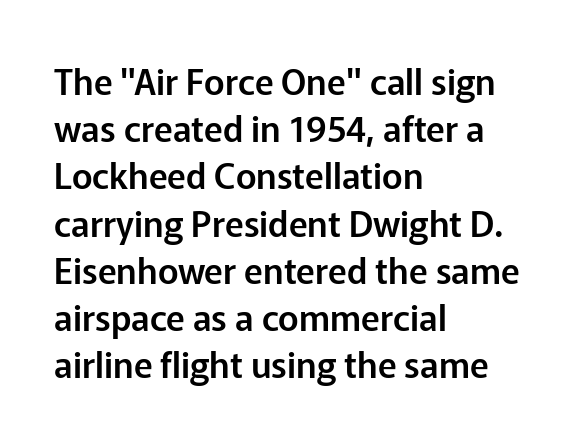
Q: Is the text italic (slanted)? A: No, it is upright.
Q: Is the typeface a serif or a sans-serif typeface? A: Sans-serif.
Q: Is the text underlined? A: No.
Q: How is the paragraph aligned? A: Left-aligned.
Q: Is the spacing between letters normal or unusually wide? A: Normal.
Q: Is the spacing between lines tight, normal or loose? A: Normal.
Q: Width (condensed, normal, or wide)? A: Normal.
Q: Stroke contrast? A: Low.
Q: x-height? A: Medium.
Q: Monospaced? A: No.
